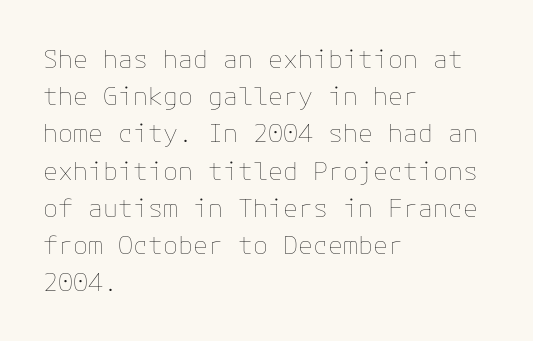
The image shows 25 px text type, upright; set left-aligned, normal line spacing (1.49x), normal letter spacing, not underlined.
